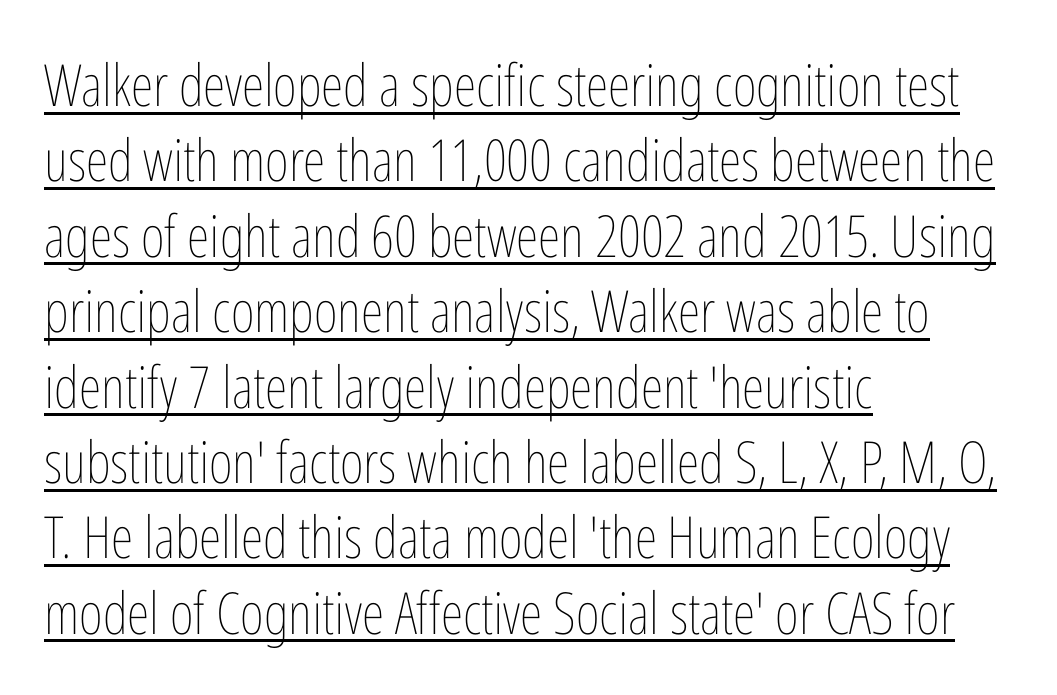
Summary of weight: not heavy and not bold. One-word summary of the alignment: left. This sample has the flowing, uneven cadence of proportional lettering. Honestly, the underline is the first thing you notice here. The rendering keeps characters at their native spacing.
